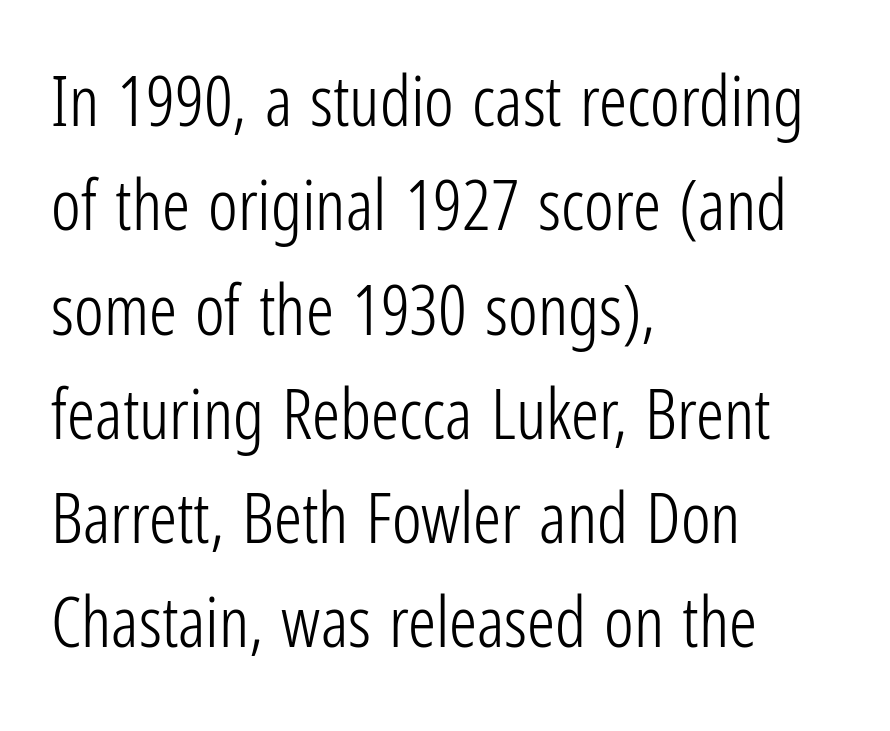
Do the letters lean? They stand straight. These lines stack with their left ends in a neat column. Check where the strokes stop: nothing finishes them off — pure sans. Weight class: somewhere from thin through regular. Reading down the column, the eye jumps a familiar distance to each next line.
